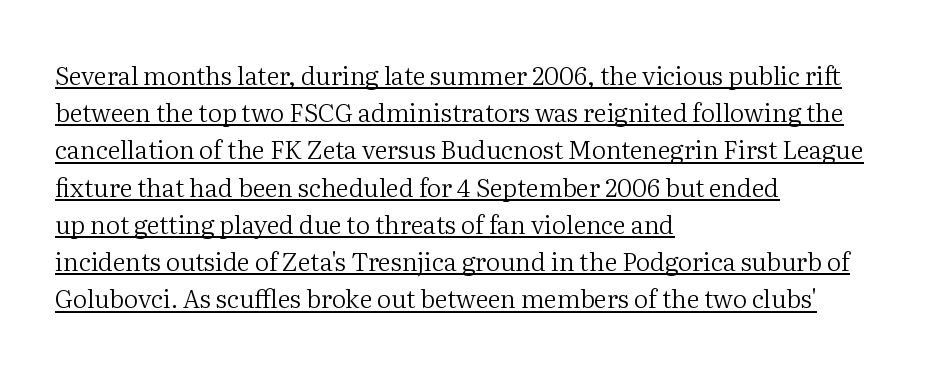
Nothing heavy about these letters — not bold at all. Each word holds together tightly as a unit, with standard inter-letter gaps. Is there any slant? The stems are plumb. This rendering features underlined lettering.
